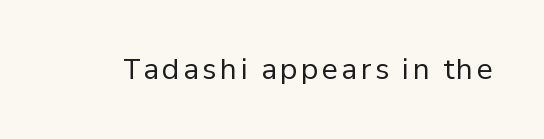
{"italic": "no", "bold": "no", "underline": "no", "glyph_px": 27}
